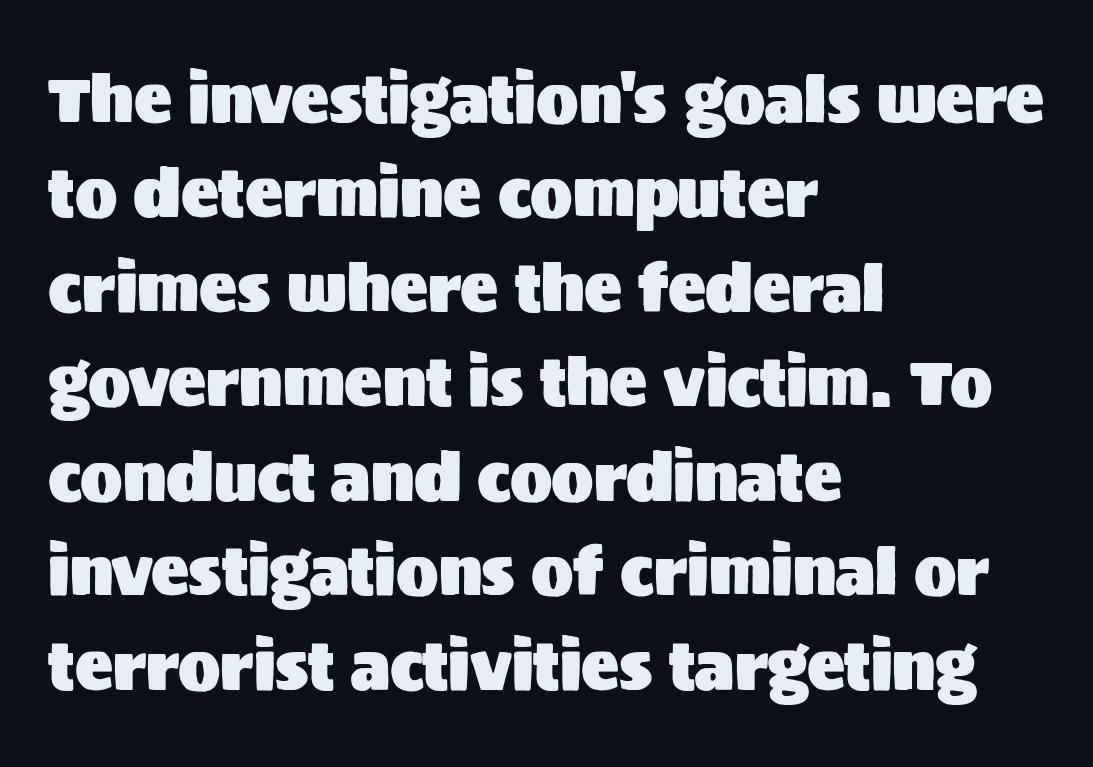
Q: Is the text italic (slanted)? A: No, it is upright.
Q: Is the typeface a serif or a sans-serif typeface? A: Sans-serif.
Q: Is the text underlined? A: No.
Q: How is the paragraph aligned? A: Left-aligned.
Q: Is the spacing between letters normal or unusually wide? A: Normal.
Q: Is the spacing between lines tight, normal or loose? A: Normal.
Q: Width (condensed, normal, or wide)? A: Normal.
Q: Stroke contrast? A: Medium.
Q: x-height? A: Large.
Q: Monospaced? A: No.
